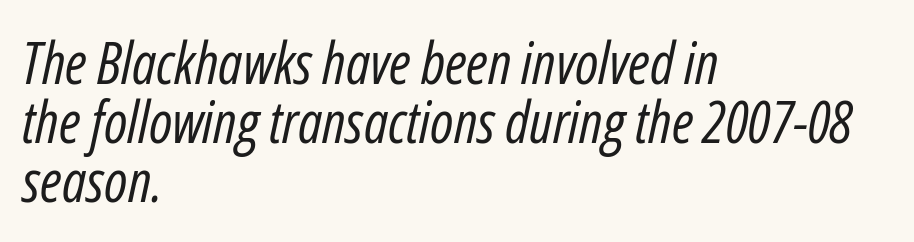
The image shows 58 px regular-weight, condensed type, italic (leaning right); set left-aligned, tight line spacing (1.02x), normal letter spacing, not underlined; low stroke contrast and a medium x-height.
